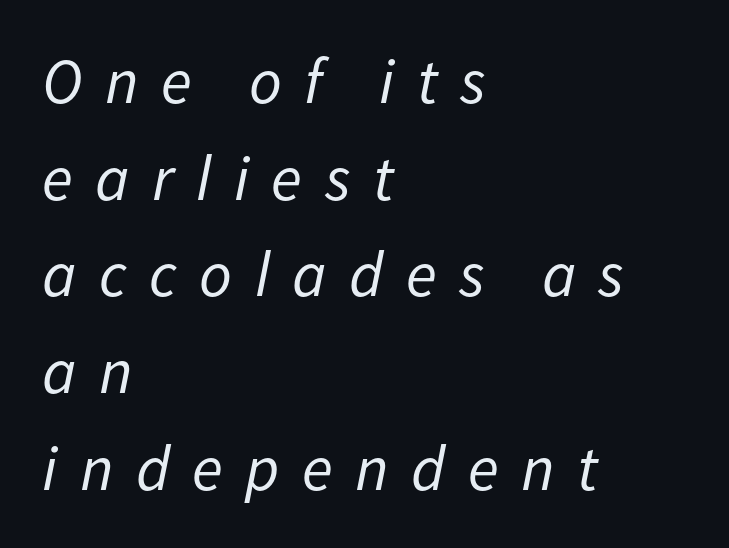
Horizontally, the lines are justified to the leading edge only. The letterforms sit at book weight or below. Is this a fixed-width face? No — the glyphs have proportional, varying widths. Is there much room between lines? A standard amount, neither cramped nor airy.
